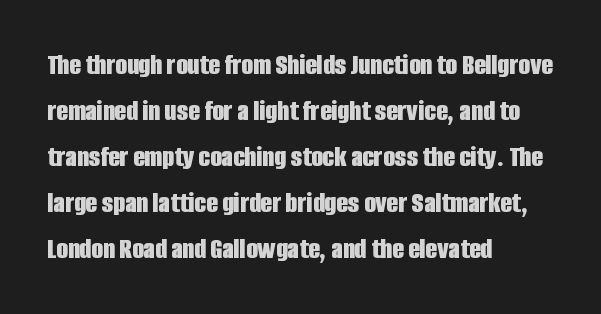
The image shows 30 px bold, condensed sans-serif type, upright; set left-aligned, normal line spacing (1.53x), normal letter spacing, not underlined; low stroke contrast and a large x-height.
